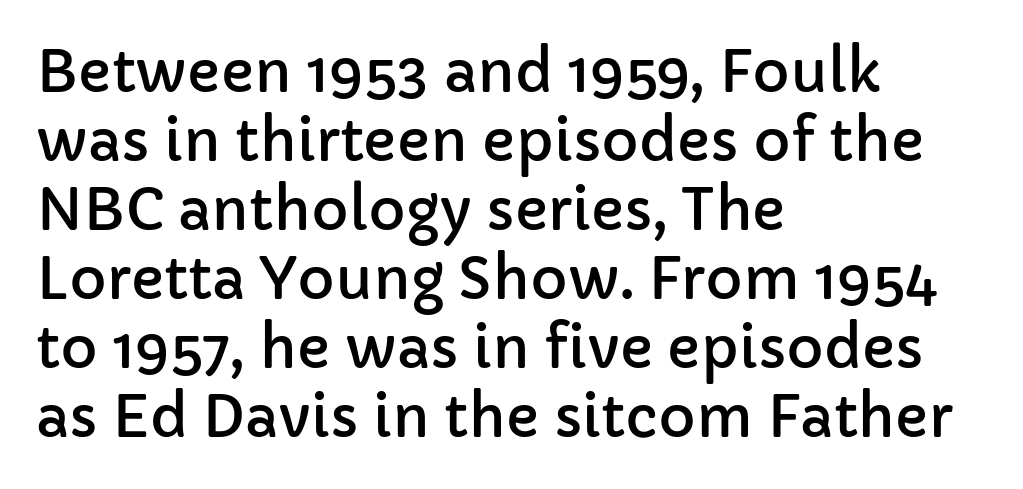
Q: Is the text italic (slanted)? A: No, it is upright.
Q: Is the typeface a serif or a sans-serif typeface? A: Sans-serif.
Q: Is the text underlined? A: No.
Q: How is the paragraph aligned? A: Left-aligned.
Q: Is the spacing between letters normal or unusually wide? A: Normal.
Q: Width (condensed, normal, or wide)? A: Normal.
Q: Stroke contrast? A: Low.
Q: x-height? A: Medium.
Q: Monospaced? A: No.
